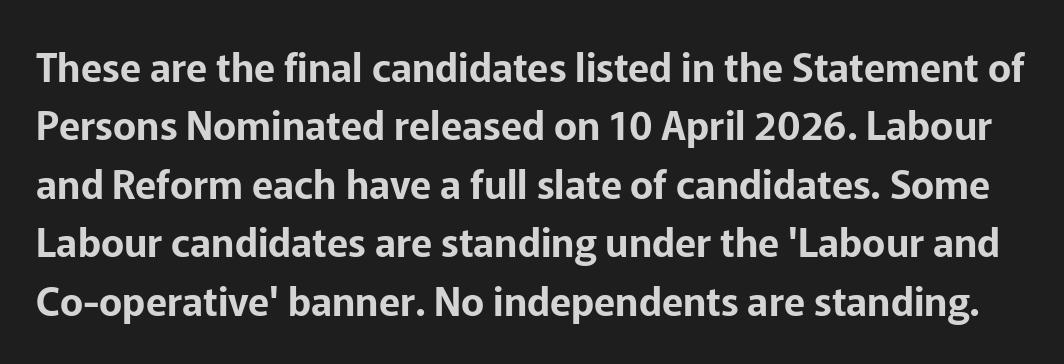
{"serif": "no", "italic": "no", "width": "normal", "stroke_contrast": "low", "x_height": "medium", "monospaced": "no", "underline": "no", "line_spacing": "normal", "line_spacing_ratio": 1.5, "letter_spacing": "normal", "letter_spacing_em": 0.0, "glyph_px": 39}
